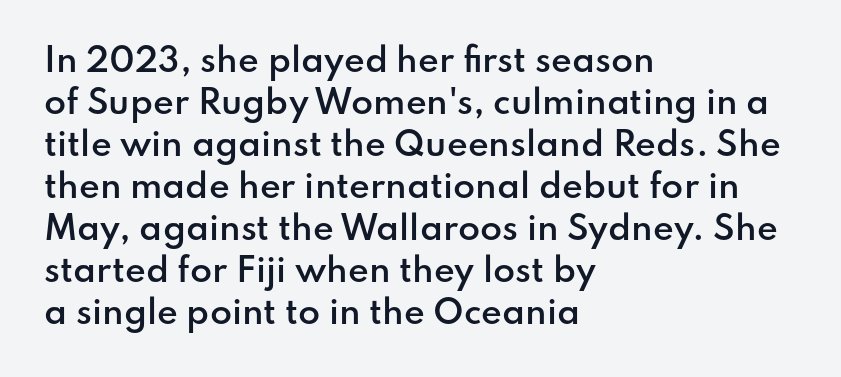
Q: Is the text bold? A: Semi-bold.
Q: Is the text italic (slanted)? A: No, it is upright.
Q: Is the typeface a serif or a sans-serif typeface? A: Sans-serif.
Q: Is the text underlined? A: No.
Q: How is the paragraph aligned? A: Left-aligned.
Q: Is the spacing between letters normal or unusually wide? A: Normal.
Q: Is the spacing between lines tight, normal or loose? A: Normal.
Q: Width (condensed, normal, or wide)? A: Normal.
Q: Stroke contrast? A: Low.
Q: x-height? A: Small.
Q: Monospaced? A: No.
